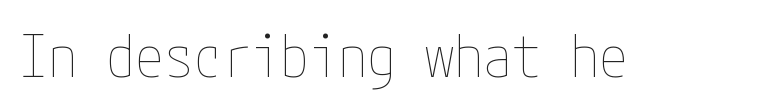
Q: Is the text bold? A: No.
Q: Is the text italic (slanted)? A: No, it is upright.
Q: Is the text underlined? A: No.
Q: Is the spacing between letters normal or unusually wide? A: Normal.
Q: Width (condensed, normal, or wide)? A: Condensed.
Q: Stroke contrast? A: Low.
Q: x-height? A: Medium.
